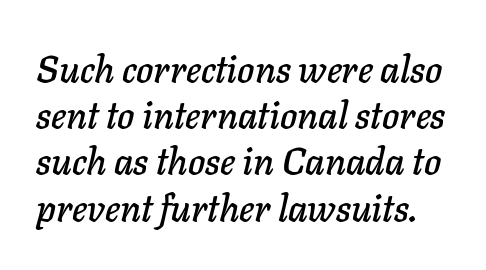
The image shows 37 px text type, italic (leaning right); set normal line spacing (1.25x), normal letter spacing, not underlined; low stroke contrast and a medium x-height.
